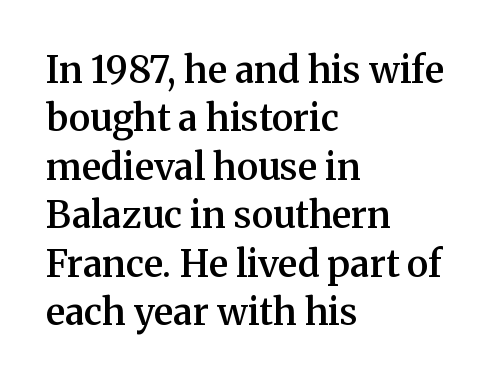
{"serif": "yes", "italic": "no", "bold": "semi", "weight": "semibold", "width": "normal", "stroke_contrast": "medium", "x_height": "medium", "monospaced": "no", "underline": "no", "align": "left", "line_spacing": "normal", "line_spacing_ratio": 1.31, "letter_spacing": "normal", "letter_spacing_em": 0.0, "glyph_px": 37}
